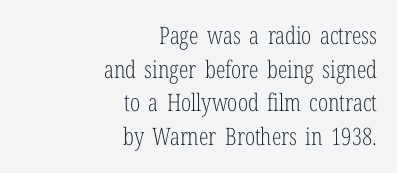
{"italic": "no", "bold": "no", "underline": "no", "align": "right", "line_spacing": "normal", "line_spacing_ratio": 1.4, "letter_spacing": "normal", "letter_spacing_em": 0.0, "glyph_px": 24}
